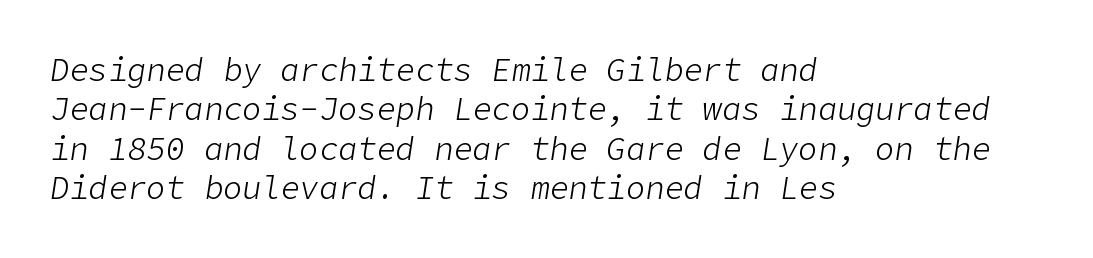
Q: Is the text bold? A: No.
Q: Is the text italic (slanted)? A: Yes, it leans right by about 9 degrees.
Q: Is the text underlined? A: No.
Q: How is the paragraph aligned? A: Left-aligned.
Q: Is the spacing between letters normal or unusually wide? A: Normal.
Q: Width (condensed, normal, or wide)? A: Normal.
Q: Stroke contrast? A: Low.
Q: x-height? A: Medium.
